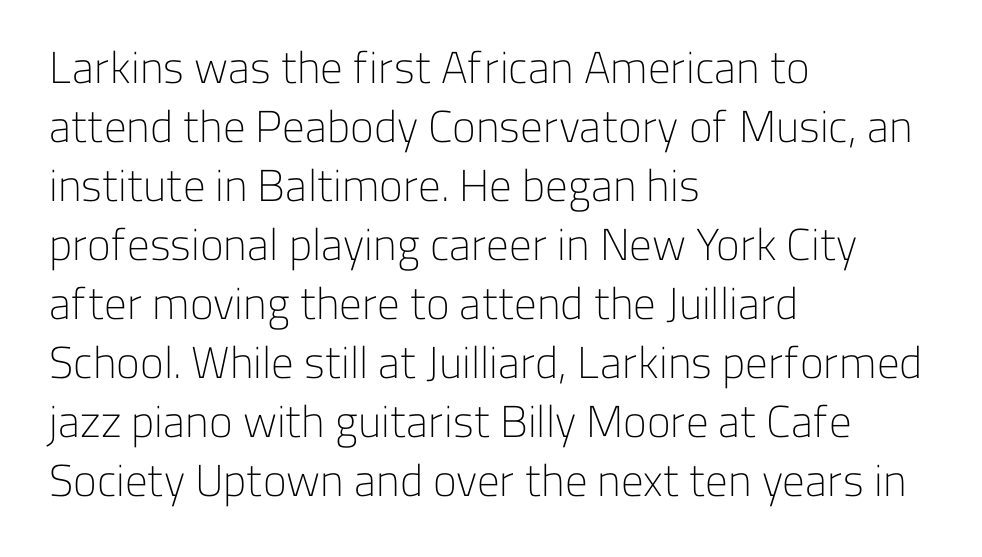
Between one letter and the next there's only the usual sliver of space. Upright lettering throughout. Descender tails drop into unmarked territory. Caption: face not bold, strokes unweighted. The face used here is proportionally spaced, like ordinary book or web type.
